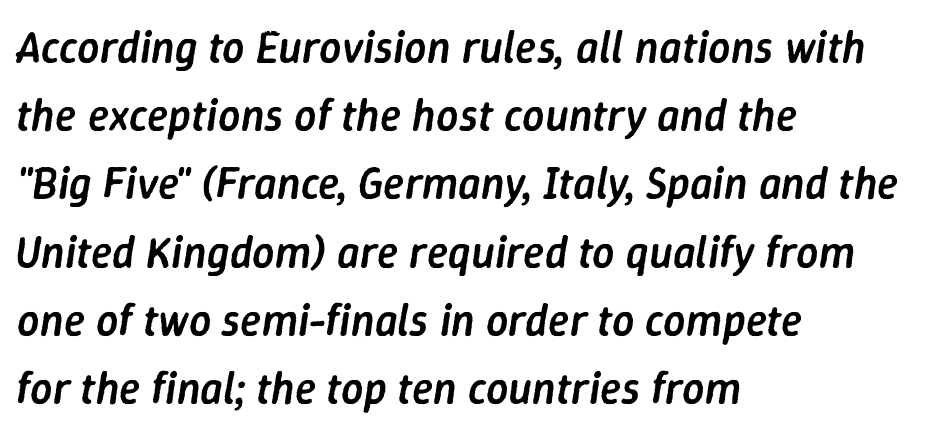
Q: Is the text bold? A: Semi-bold.
Q: Is the text italic (slanted)? A: Yes, it leans right by about 9 degrees.
Q: Is the text underlined? A: No.
Q: How is the paragraph aligned? A: Left-aligned.
Q: Is the spacing between letters normal or unusually wide? A: Normal.
Q: Is the spacing between lines tight, normal or loose? A: Normal.
Q: Width (condensed, normal, or wide)? A: Normal.
Q: Stroke contrast? A: Low.
Q: x-height? A: Medium.
Q: Monospaced? A: No.
